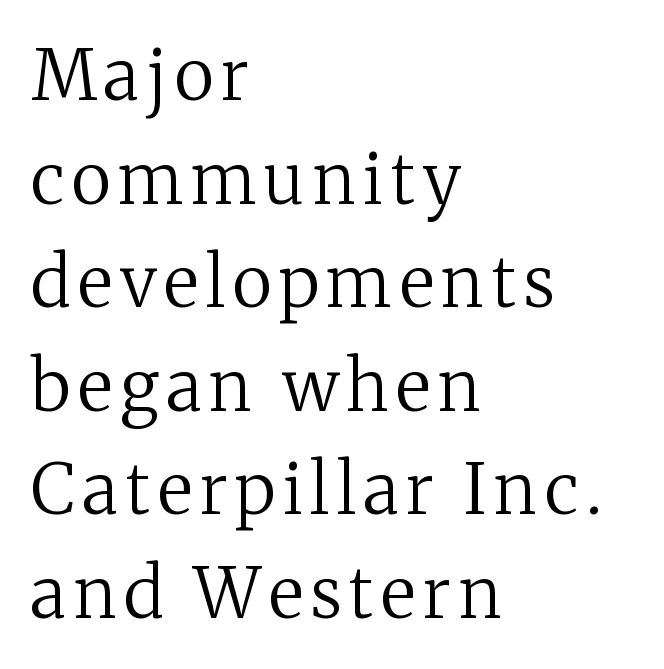
{"serif": "yes", "italic": "no", "bold": "no", "weight": "regular", "width": "normal", "stroke_contrast": "medium", "x_height": "medium", "monospaced": "no", "underline": "no", "align": "left", "line_spacing": "normal", "line_spacing_ratio": 1.48, "glyph_px": 70}
